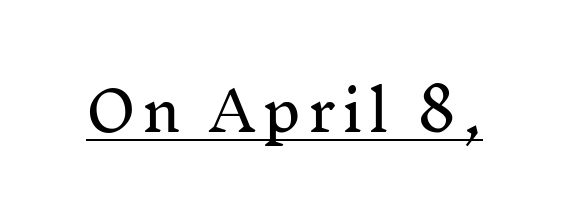
Q: Is the text italic (slanted)? A: No, it is upright.
Q: Is the typeface a serif or a sans-serif typeface? A: Serif.
Q: Is the text underlined? A: Yes.
Q: Width (condensed, normal, or wide)? A: Normal.
Q: Stroke contrast? A: Medium.
Q: x-height? A: Medium.
Q: Monospaced? A: No.
